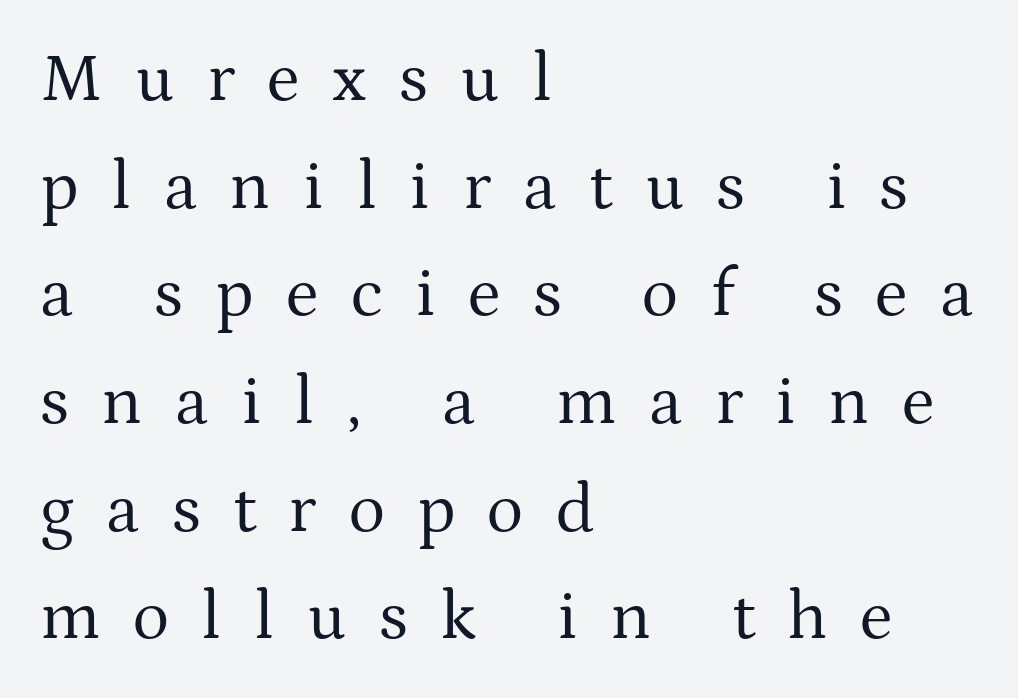
The specimen reads as upright at a glance. Short note: letters widely spaced. Leading: standard. Is the type heavy? It reads as light-to-regular instead. In CSS terms this would be text-align: left. Lines of text with bare space underneath.
